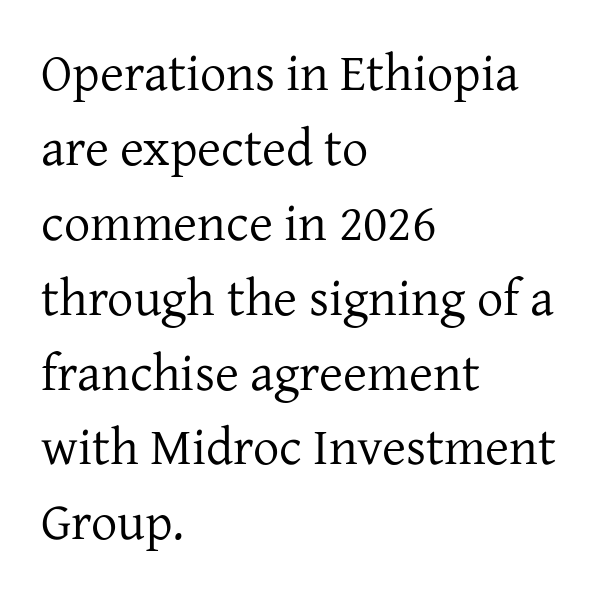
A bare baseline throughout the passage. Weight: not bold — regular or lighter. Font category for this specimen: serif. Do the characters align in a grid? No, the font is proportional. Caption: multi-line text, flush left, ragged right. These lines sit exactly where default settings would place them.
